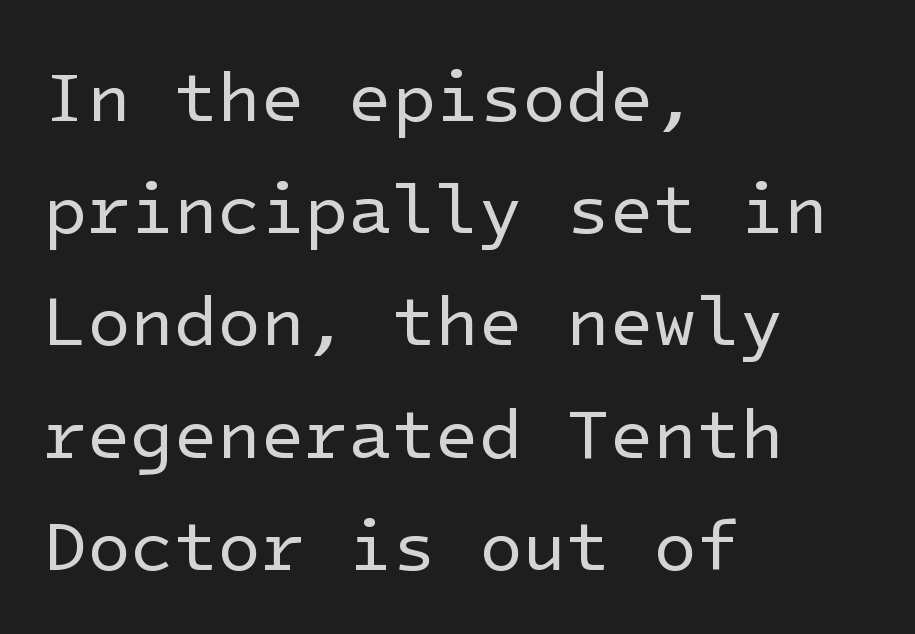
The image shows 71 px regular-weight sans-serif type, upright; set left-aligned, normal line spacing (1.58x), normal letter spacing, not underlined; low stroke contrast and a medium x-height.
